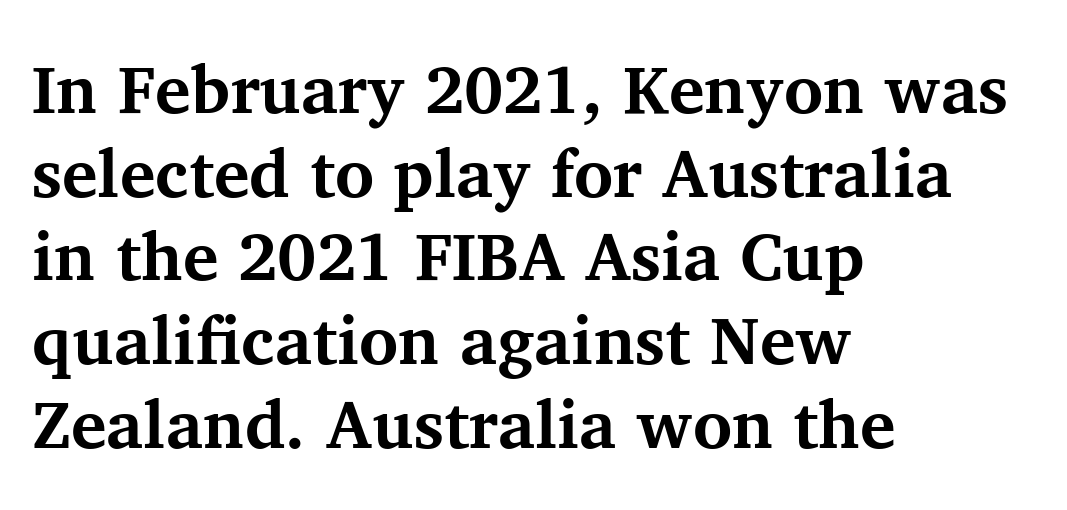
Every letter is thick-stroked: bold, no question. The baseline area is clear. The gaps between neighbouring characters are ordinary and unremarkable. The font's upright variant was chosen for this text. Small tapered or slab feet sit at the stroke ends, so this counts as serif. Vertically, the passage feels balanced, rows spaced as you'd expect.
